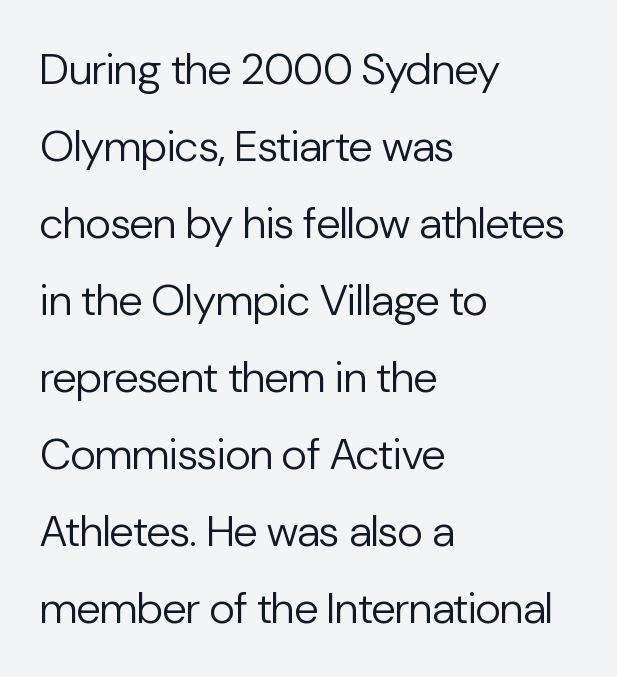
{"serif": "no", "italic": "no", "bold": "no", "weight": "regular", "width": "normal", "stroke_contrast": "low", "x_height": "medium", "monospaced": "no", "underline": "no", "align": "left", "line_spacing_ratio": 1.75, "letter_spacing": "normal", "letter_spacing_em": 0.0, "glyph_px": 44}
